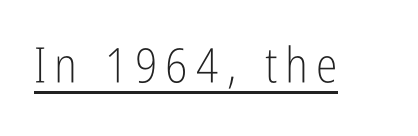
The image shows 49 px light, condensed sans-serif type, upright; set underlined; low stroke contrast and a medium x-height.
